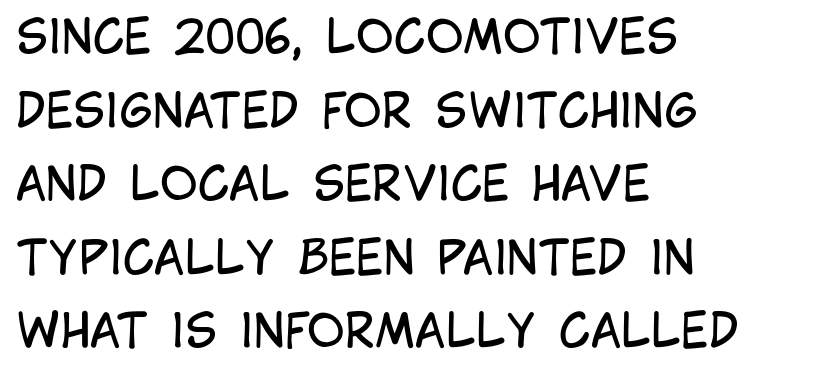
You could call the tracking neutral — neither tight nor loose. Horizontal bands of white between lines are of average thickness. You can tell it's not italic because the verticals are truly vertical. Typographically, this falls in the sans-serif category. Letters have the restrained weight of plain body copy at most. Varying glyph widths throughout — classic text-font behaviour.
